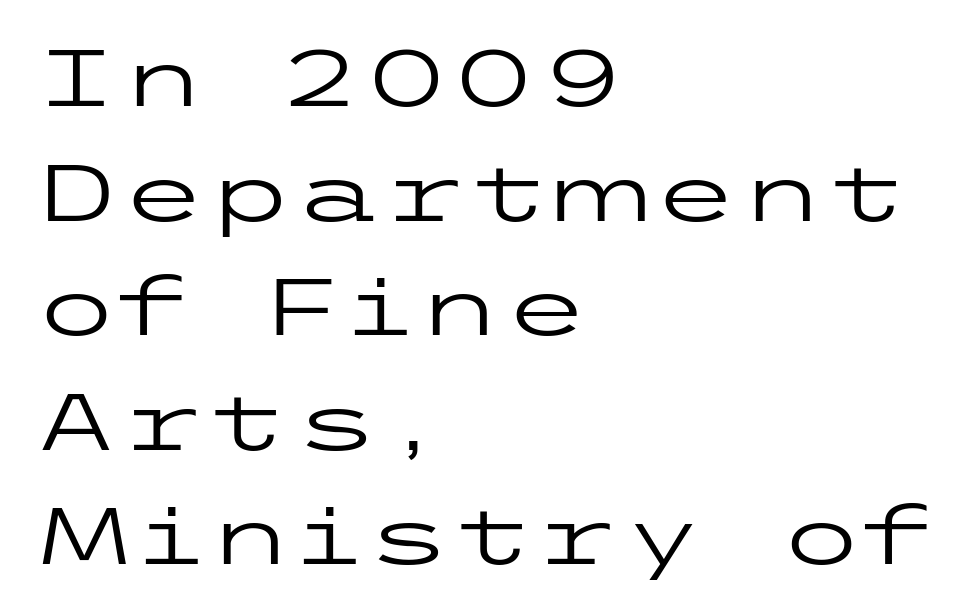
The image shows 79 px regular-weight, wide sans-serif type, upright; set left-aligned, normal line spacing (1.45x), normal letter spacing, not underlined; low stroke contrast and a medium x-height.
